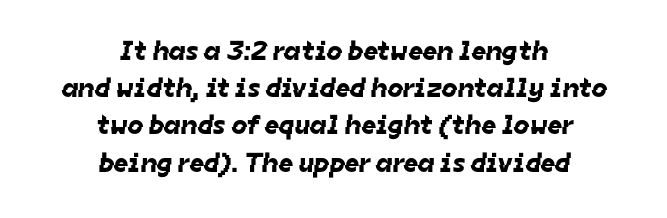
Compared with a flush-left layout, this one balances lines on the center instead. One glance says typical: line gaps are just what's usual. The passage shown is not underscored anywhere. Nothing unusual about the tracking: characters are spaced as the font intends. Proportional: the letters do not fall into vertical columns. Is this a sans? Yes — the strokes have no serifs.
